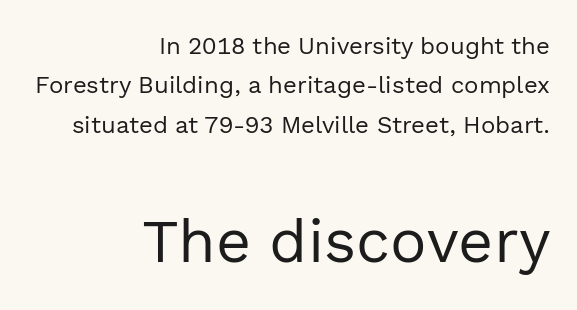
Q: Is the text bold? A: No.
Q: Is the text italic (slanted)? A: No, it is upright.
Q: Is the typeface a serif or a sans-serif typeface? A: Sans-serif.
Q: Is the text underlined? A: No.
Q: How is the paragraph aligned? A: Right-aligned.
Q: Is the spacing between letters normal or unusually wide? A: Normal.
Q: Is the spacing between lines tight, normal or loose? A: Normal.
Q: Which block of text is set in a larger size, the first (top) or the second (bottom)? A: The second (bottom) one.
Q: Width (condensed, normal, or wide)? A: Normal.
Q: x-height? A: Medium.
Q: Monospaced? A: No.
